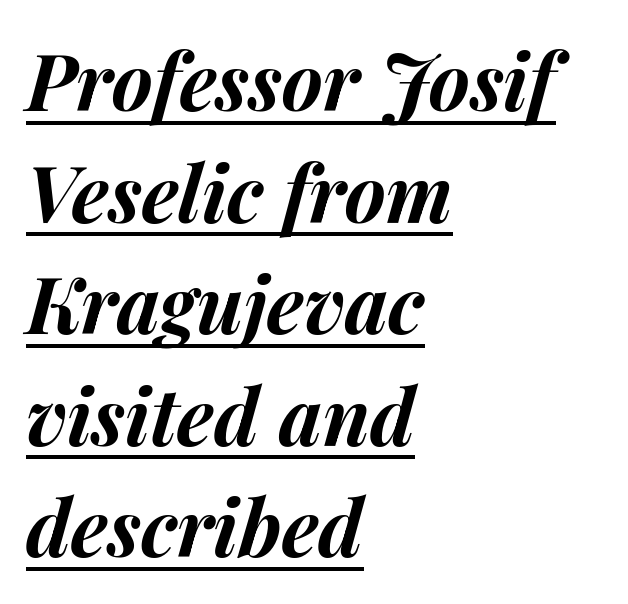
The rendering uses natural spacing where letterforms have individual widths. Thick stems and heavy bowls — unmistakably bold. Evenly set lines give the paragraph a standard silhouette. The words here are underlined. Nothing unusual about the tracking: characters are spaced as the font intends. If you drew a line through each stem, it would be angled.
